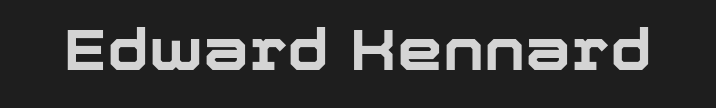
{"serif": "no", "italic": "no", "bold": "yes", "weight": "bold", "width": "normal", "stroke_contrast": "low", "x_height": "medium", "monospaced": "no", "underline": "no", "letter_spacing": "normal", "letter_spacing_em": 0.0, "glyph_px": 58}
